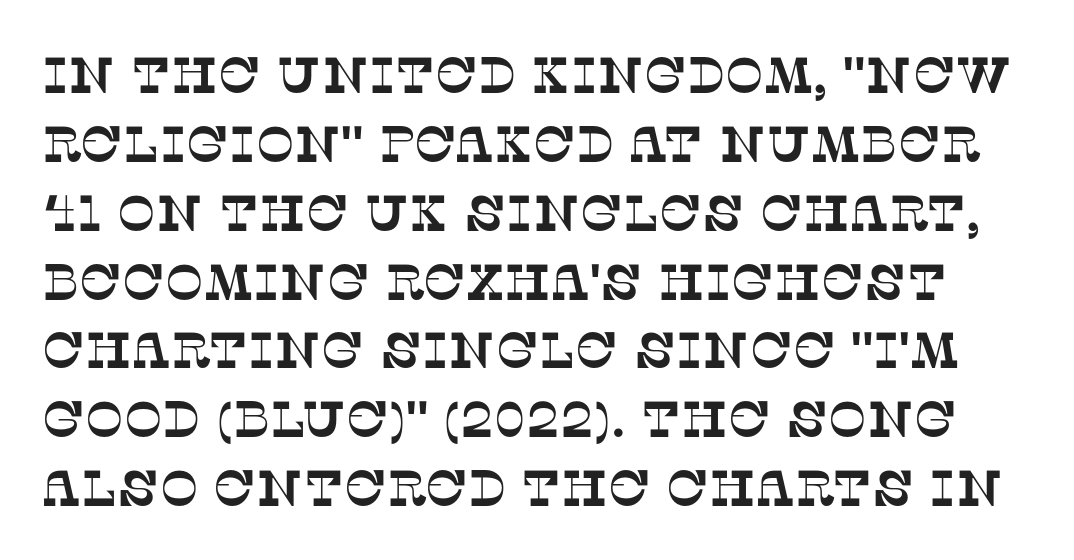
The image shows 51 px serif type; set normal line spacing (1.35x), normal letter spacing, not underlined; low stroke contrast and a large x-height.
